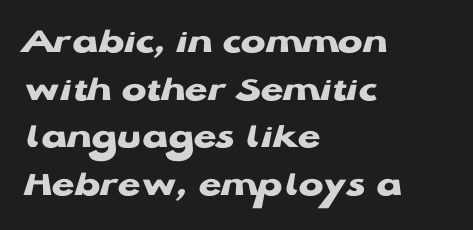
{"serif": "no", "italic": "no", "bold": "yes", "weight": "heavy", "width": "wide", "stroke_contrast": "low", "x_height": "medium", "monospaced": "no", "underline": "no", "align": "left", "line_spacing": "normal", "line_spacing_ratio": 1.29, "letter_spacing": "normal", "letter_spacing_em": 0.0, "glyph_px": 37}
